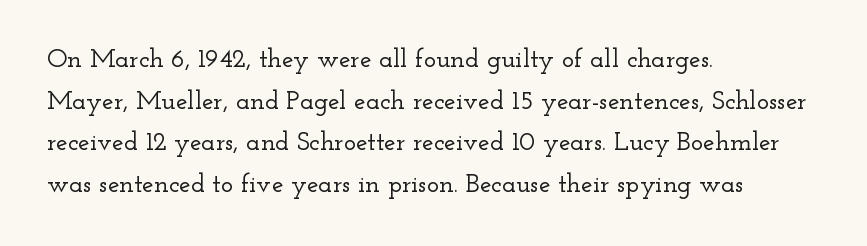
The image shows 26 px text type, upright; set left-aligned, normal line spacing (1.6x), normal letter spacing, not underlined.
